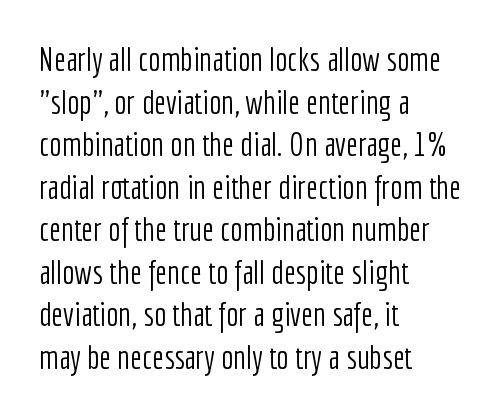
Q: Is the text bold? A: No.
Q: Is the text italic (slanted)? A: No, it is upright.
Q: Is the typeface a serif or a sans-serif typeface? A: Sans-serif.
Q: Is the text underlined? A: No.
Q: How is the paragraph aligned? A: Left-aligned.
Q: Is the spacing between letters normal or unusually wide? A: Normal.
Q: Is the spacing between lines tight, normal or loose? A: Normal.
Q: Width (condensed, normal, or wide)? A: Condensed.
Q: Stroke contrast? A: Low.
Q: x-height? A: Medium.
Q: Monospaced? A: No.
